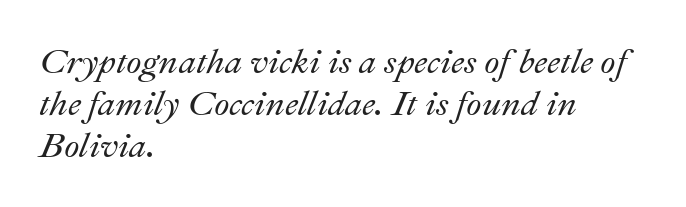
Here the designer chose a conventional face with non-uniform glyph widths. Every character sits at an angle, as italics do. Is the block centered? No — it sits flush against the left margin. Bare-footed words on every line.
